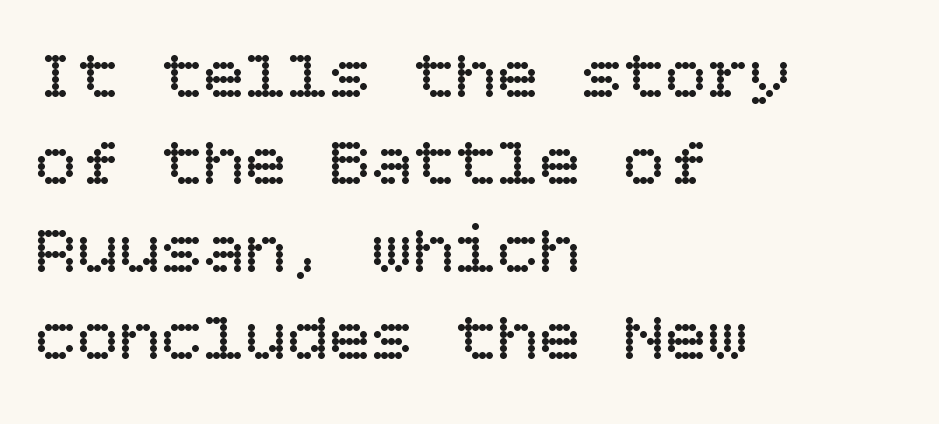
The designer left line spacing at the default. Type without underlining. The text block is weighted toward the left margin, trailing off unevenly rightward. Stroke mass is kept to a normal reading level or below. Tall strokes in this sample are plumb rather than angled. The letters sit at their default tracking, neither squeezed nor spread.
